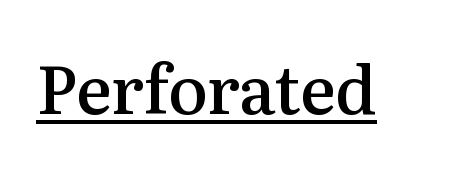
{"serif": "yes", "italic": "no", "bold": "semi", "weight": "semibold", "width": "normal", "stroke_contrast": "medium", "x_height": "medium", "monospaced": "no", "underline": "yes", "letter_spacing": "normal", "letter_spacing_em": 0.0, "glyph_px": 66}
